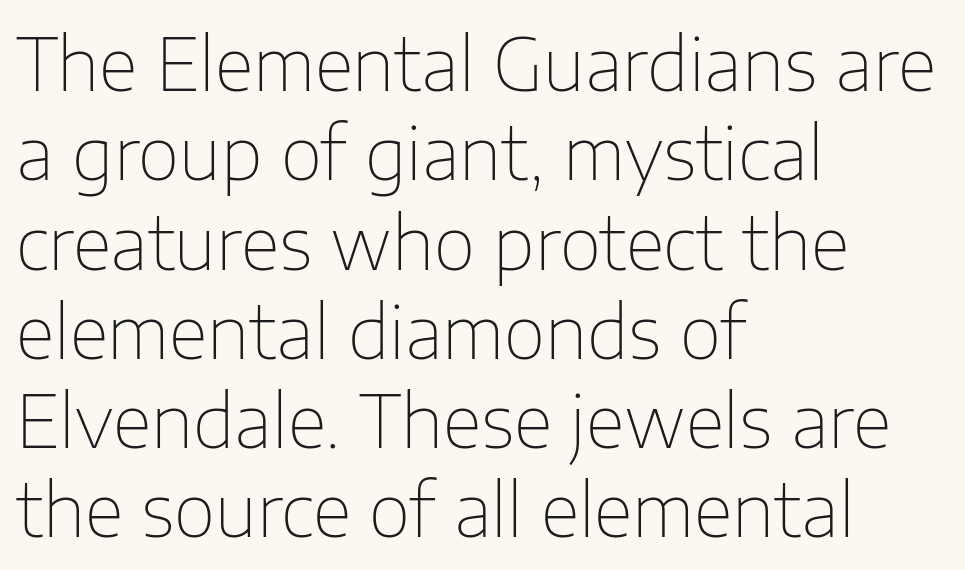
The image shows 72 px thin sans-serif type, upright; set left-aligned, line spacing 1.24x, normal letter spacing, not underlined; low stroke contrast and a medium x-height.
